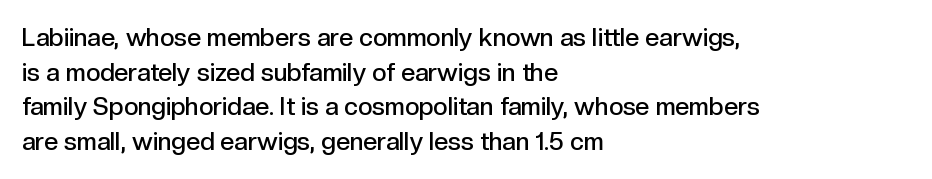
Q: Is the text bold? A: Semi-bold.
Q: Is the text italic (slanted)? A: No, it is upright.
Q: Is the text underlined? A: No.
Q: How is the paragraph aligned? A: Left-aligned.
Q: Is the spacing between letters normal or unusually wide? A: Normal.
Q: Is the spacing between lines tight, normal or loose? A: Normal.
